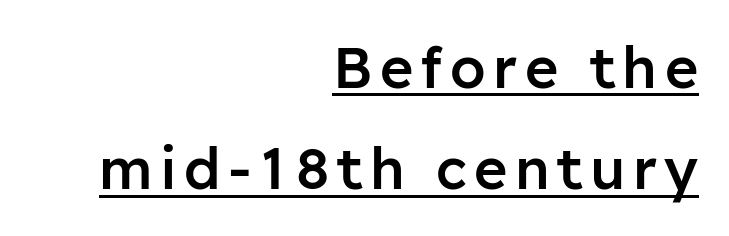
{"serif": "no", "italic": "no", "bold": "semi", "weight": "semibold", "width": "normal", "stroke_contrast": "low", "x_height": "medium", "monospaced": "no", "underline": "yes", "align": "right", "line_spacing_ratio": 1.78, "glyph_px": 57}
